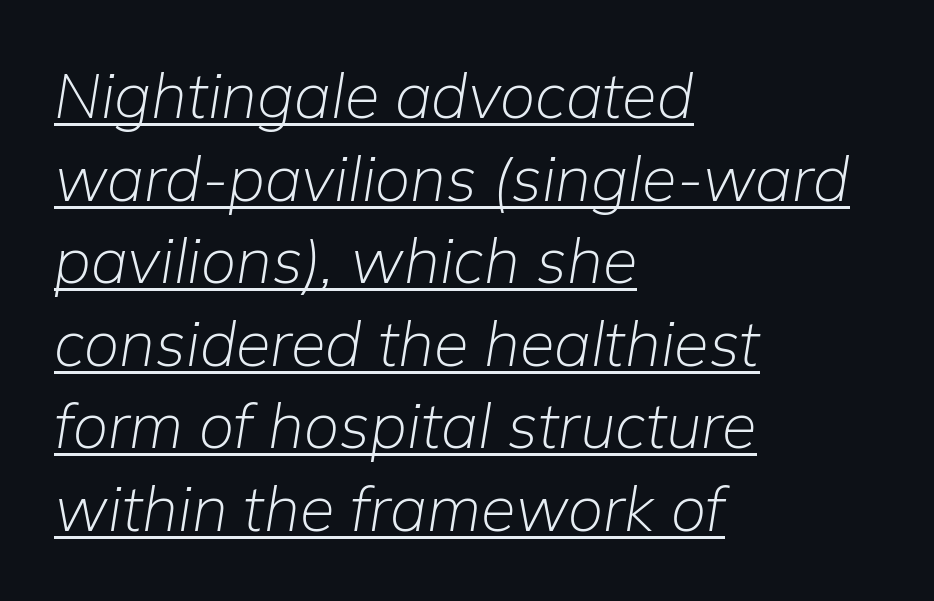
The face used here is rendered with its standard letterfit. These lines stack with their left ends in a neat column. Is the stroke heavy? The answer is a plain regular-or-lighter. Caption: lettering with a line underneath. The glyphs look as if they've been sheared to an angle.
